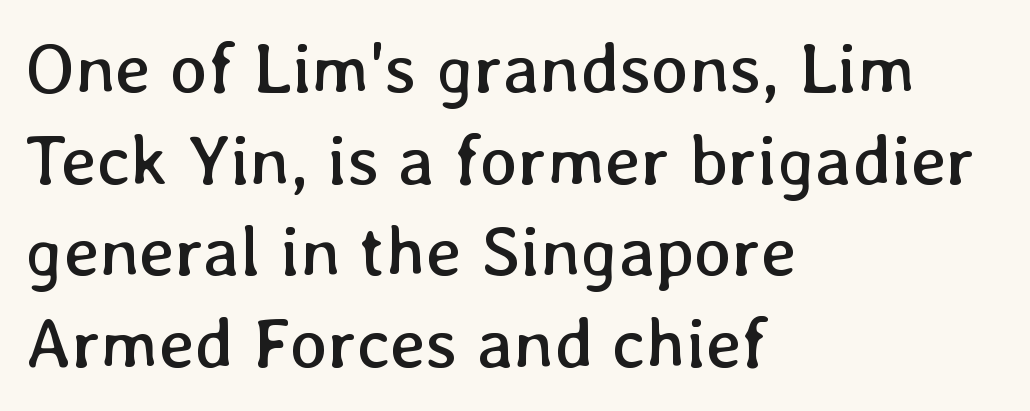
Is this a fixed-width face? No — the glyphs have proportional, varying widths. Teacher's note: observe the even left margin — that is flush-left alignment. Compared with a typical body face, this is equally light or lighter still. The glyphs are unaccompanied by any horizontal stroke below them. Baseline-to-baseline distance is the conventional proportion of letter height.
